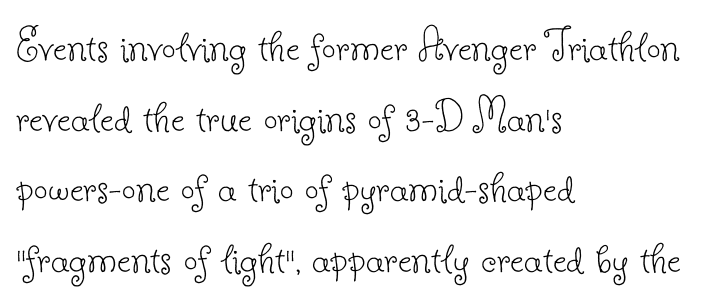
Here the designer chose a conventional face with non-uniform glyph widths. Glyph-to-glyph distance matches everyday printed text. Unbolded letterforms with no extra heft. Stroke terminals: seriffed. In terms of posture, this sample is upright. The typesetter chose a ragged-right arrangement here.
